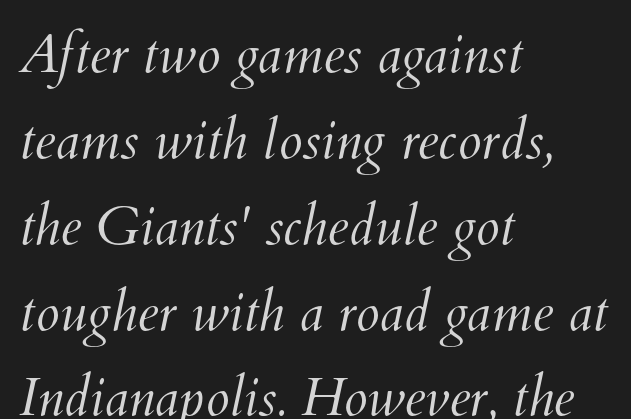
{"bold": "no", "weight": "light", "width": "normal", "stroke_contrast": "medium", "x_height": "small", "monospaced": "no", "underline": "no", "align": "left", "line_spacing": "normal", "line_spacing_ratio": 1.59, "letter_spacing": "normal", "letter_spacing_em": 0.0, "glyph_px": 54}
